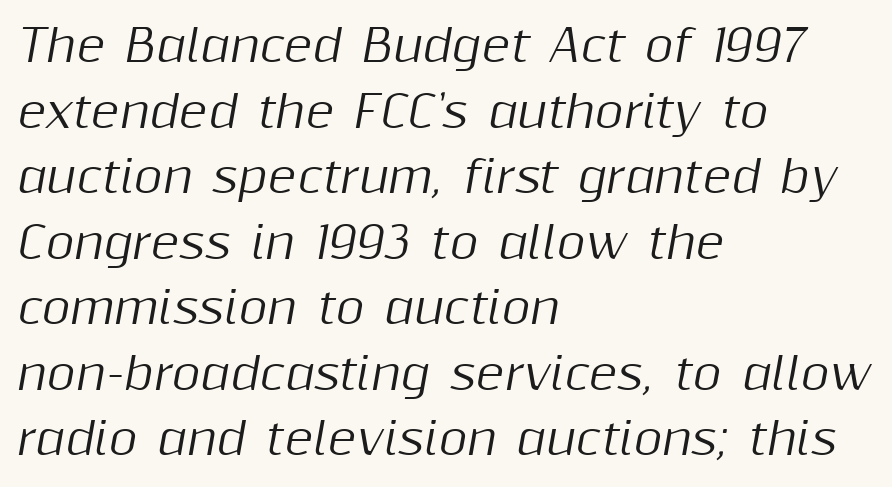
The image shows 44 px text type, italic (leaning right); set left-aligned, normal line spacing (1.49x), normal letter spacing, not underlined; medium stroke contrast and a medium x-height.
